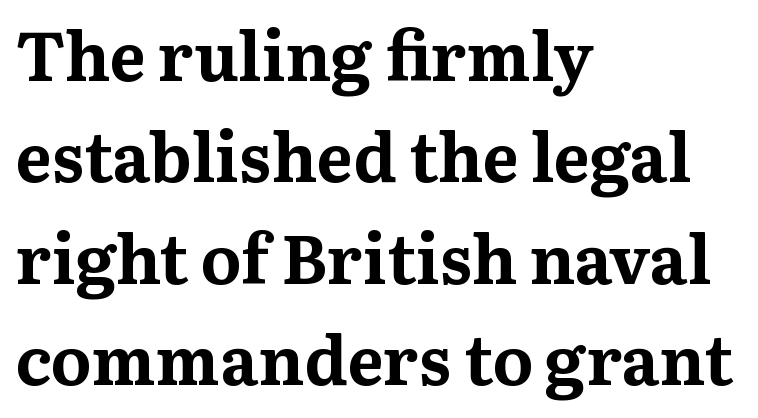
{"serif": "yes", "italic": "no", "bold": "yes", "weight": "bold", "width": "normal", "stroke_contrast": "medium", "x_height": "medium", "monospaced": "no", "underline": "no", "align": "left", "line_spacing": "normal", "line_spacing_ratio": 1.49, "letter_spacing": "normal", "letter_spacing_em": 0.0, "glyph_px": 68}
